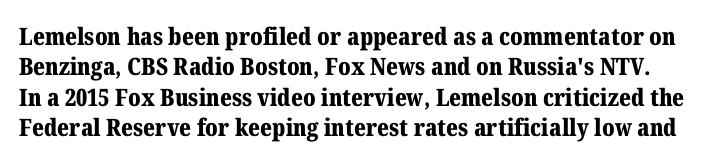
Q: Is the text bold? A: Yes.
Q: Is the text italic (slanted)? A: No, it is upright.
Q: Is the text underlined? A: No.
Q: Is the spacing between letters normal or unusually wide? A: Normal.
Q: Is the spacing between lines tight, normal or loose? A: Normal.
